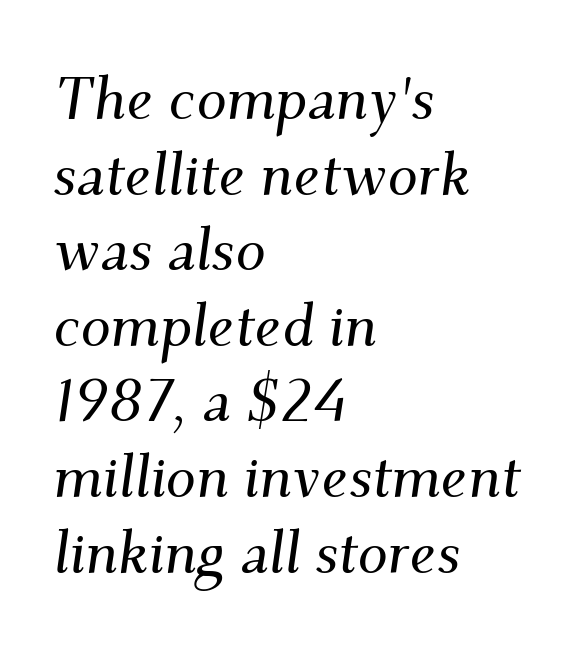
{"serif": "yes", "italic": "yes", "lean": "right", "slant_degrees": 9, "width": "normal", "stroke_contrast": "medium", "x_height": "small", "monospaced": "no", "underline": "no", "align": "left", "line_spacing": "normal", "line_spacing_ratio": 1.26, "letter_spacing": "normal", "letter_spacing_em": 0.0, "glyph_px": 60}
